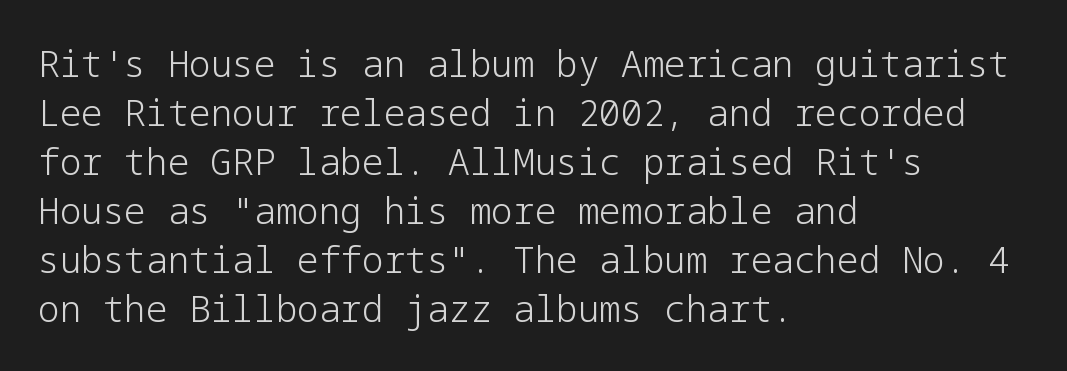
Descenders are the only things crossing below the line. Posture: vertical. Rows of type keep a routine distance in the vertical direction. Is the stroke heavy? The answer is a plain regular-or-lighter. The rag falls on the right side of this text block. Nothing sits at the stroke ends, so this counts as sans-serif.
